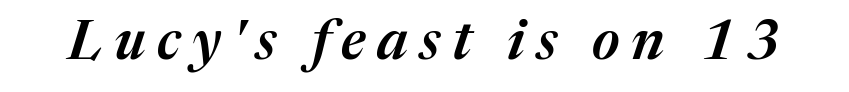
Here the designer chose a conventional face with non-uniform glyph widths. A somewhat darkened texture: the type is semibold rather than bold. Unmarked baselines from the first word to the last. The passage shown has open, widely tracked lettering throughout. Tall strokes in this sample are angled rather than plumb.
